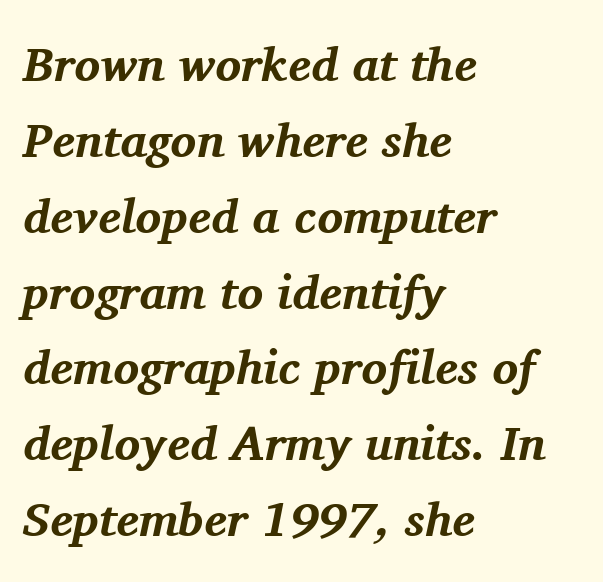
The image shows 48 px bold serif type, italic (leaning right); set left-aligned, normal line spacing (1.58x), normal letter spacing, not underlined; medium stroke contrast and a medium x-height.
